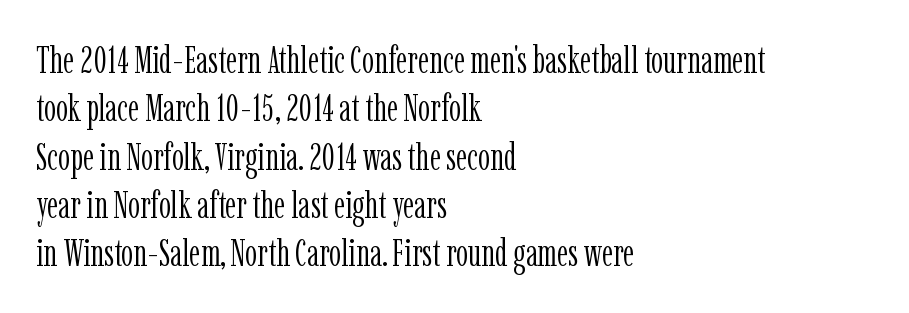
Q: Is the text bold? A: No.
Q: Is the text italic (slanted)? A: No, it is upright.
Q: Is the typeface a serif or a sans-serif typeface? A: Serif.
Q: Is the text underlined? A: No.
Q: How is the paragraph aligned? A: Left-aligned.
Q: Is the spacing between letters normal or unusually wide? A: Normal.
Q: Is the spacing between lines tight, normal or loose? A: Normal.
Q: Width (condensed, normal, or wide)? A: Condensed.
Q: Stroke contrast? A: Low.
Q: x-height? A: Medium.
Q: Monospaced? A: No.
